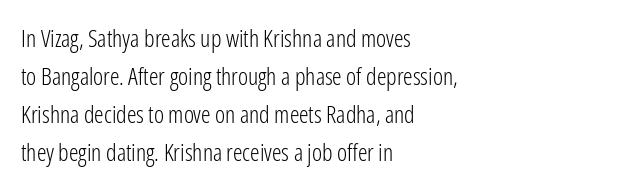
{"italic": "no", "bold": "no", "underline": "no", "align": "left", "line_spacing": "normal", "line_spacing_ratio": 1.58, "letter_spacing": "normal", "letter_spacing_em": 0.0, "glyph_px": 24}
